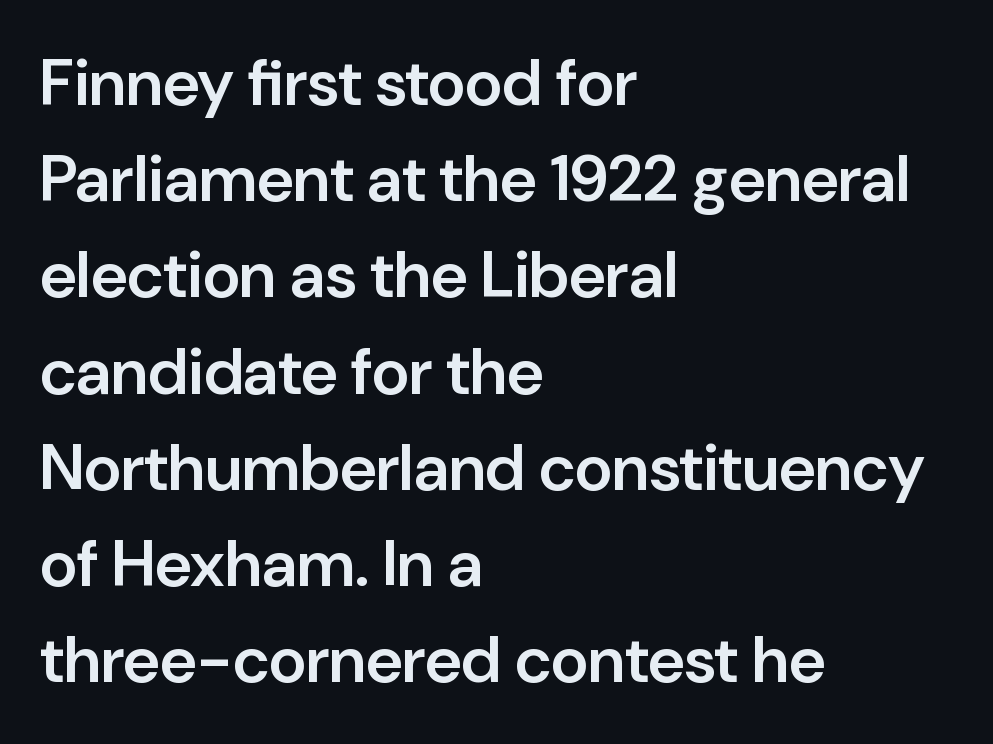
The image shows 65 px semibold sans-serif type, upright; set left-aligned, normal line spacing (1.48x), normal letter spacing, not underlined; low stroke contrast and a medium x-height.
